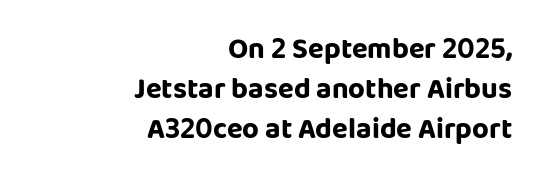
The image shows 29 px bold sans-serif type, upright; set right-aligned, normal line spacing (1.38x), normal letter spacing, not underlined; low stroke contrast and a large x-height.
